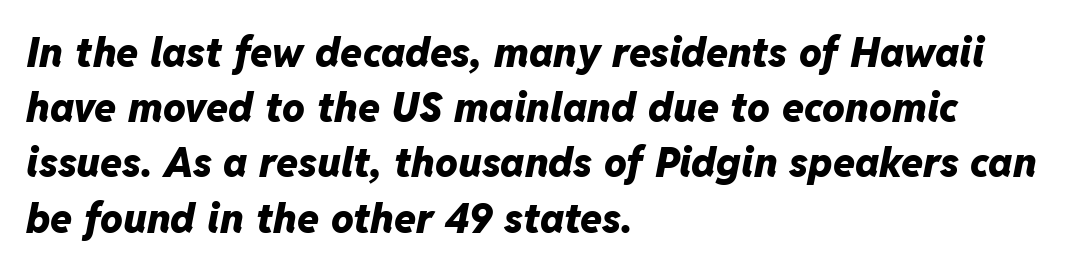
The font's italic variant was chosen for this text. A typesetter would call this proportional, since set widths differ per character. Anything drawn beneath the words? Only blank space. Plenty of ink on the page — the face is bold. A typesetter would call this leading conventional body-copy spacing. Left-aligned paragraph, ragged on the right.
